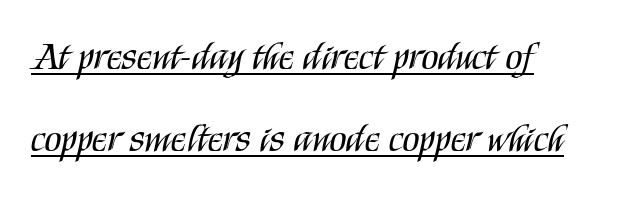
{"serif": "no", "bold": "no", "weight": "regular", "width": "condensed", "stroke_contrast": "medium", "x_height": "large", "monospaced": "no", "underline": "yes", "line_spacing": "loose", "line_spacing_ratio": 2.1, "letter_spacing": "normal", "letter_spacing_em": 0.0, "glyph_px": 39}
